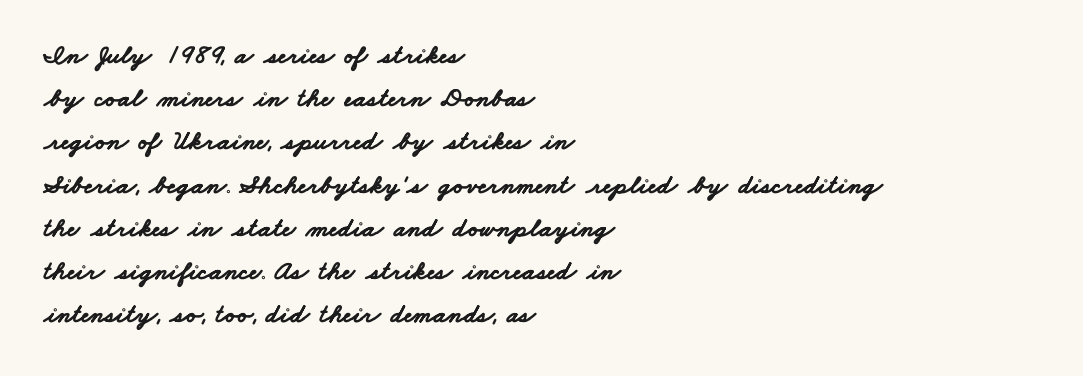
The image shows 27 px bold type; set left-aligned, normal line spacing (1.6x), normal letter spacing, not underlined.
